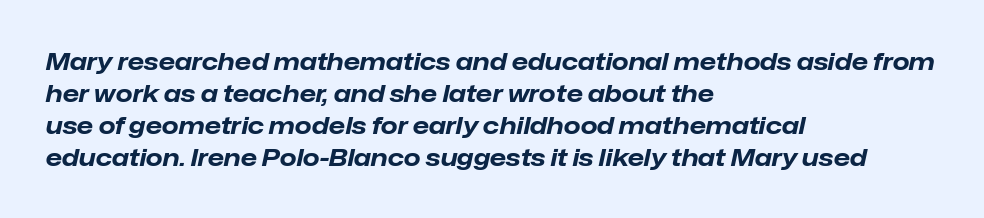
Each row of text sits above clean, open space. These lines sit exactly where default settings would place them. The whole block is typeset with a tilt. The face used here has the dense, thick strokes of a bold.
